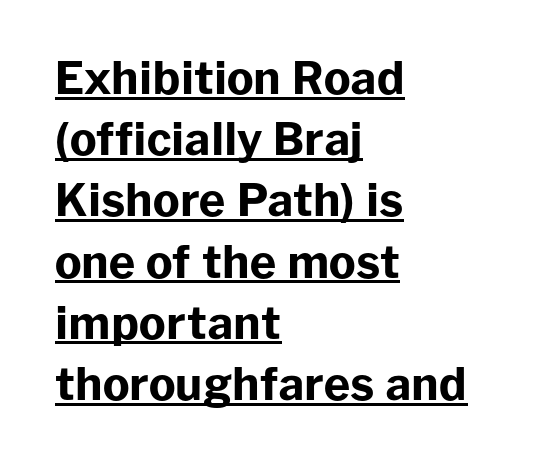
{"serif": "no", "italic": "no", "bold": "yes", "weight": "bold", "width": "normal", "stroke_contrast": "low", "x_height": "medium", "monospaced": "no", "underline": "yes", "align": "left", "line_spacing": "normal", "line_spacing_ratio": 1.36, "letter_spacing": "normal", "letter_spacing_em": 0.0, "glyph_px": 45}
